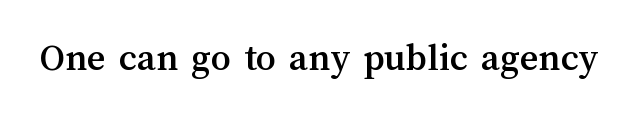
{"italic": "no", "width": "normal", "stroke_contrast": "medium", "x_height": "medium", "monospaced": "no", "underline": "no", "letter_spacing": "normal", "letter_spacing_em": 0.0, "glyph_px": 40}
